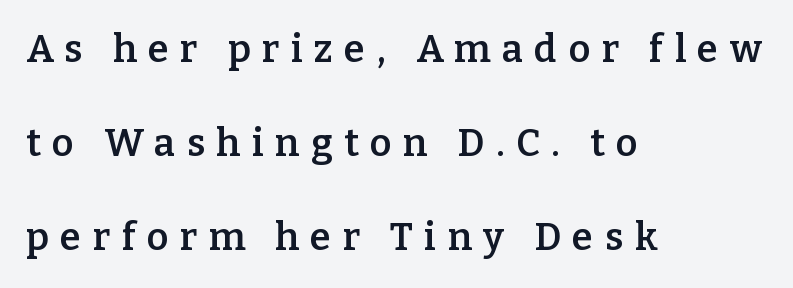
{"serif": "yes", "italic": "no", "bold": "semi", "weight": "semibold", "width": "normal", "stroke_contrast": "low", "x_height": "medium", "monospaced": "no", "underline": "no", "align": "left", "line_spacing": "loose", "line_spacing_ratio": 2.48, "letter_spacing": "wide", "letter_spacing_em": 0.3, "glyph_px": 38}
